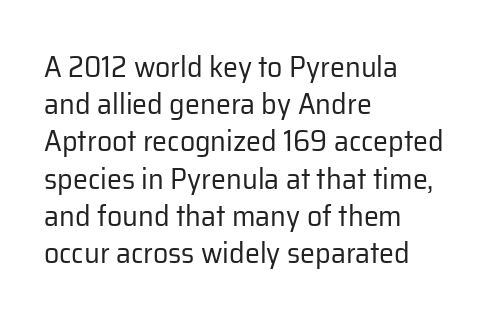
Q: Is the text bold? A: No.
Q: Is the text italic (slanted)? A: No, it is upright.
Q: Is the typeface a serif or a sans-serif typeface? A: Sans-serif.
Q: Is the text underlined? A: No.
Q: How is the paragraph aligned? A: Left-aligned.
Q: Is the spacing between letters normal or unusually wide? A: Normal.
Q: Width (condensed, normal, or wide)? A: Normal.
Q: Stroke contrast? A: Low.
Q: x-height? A: Medium.
Q: Monospaced? A: No.
